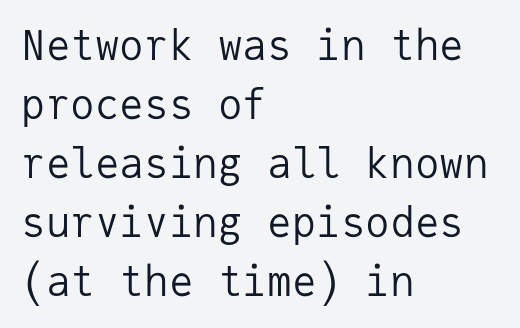
Q: Is the text bold? A: No.
Q: Is the text italic (slanted)? A: No, it is upright.
Q: Is the typeface a serif or a sans-serif typeface? A: Sans-serif.
Q: Is the text underlined? A: No.
Q: How is the paragraph aligned? A: Left-aligned.
Q: Is the spacing between letters normal or unusually wide? A: Normal.
Q: Is the spacing between lines tight, normal or loose? A: Normal.
Q: Width (condensed, normal, or wide)? A: Normal.
Q: Stroke contrast? A: Low.
Q: x-height? A: Medium.
Q: Monospaced? A: Yes.
